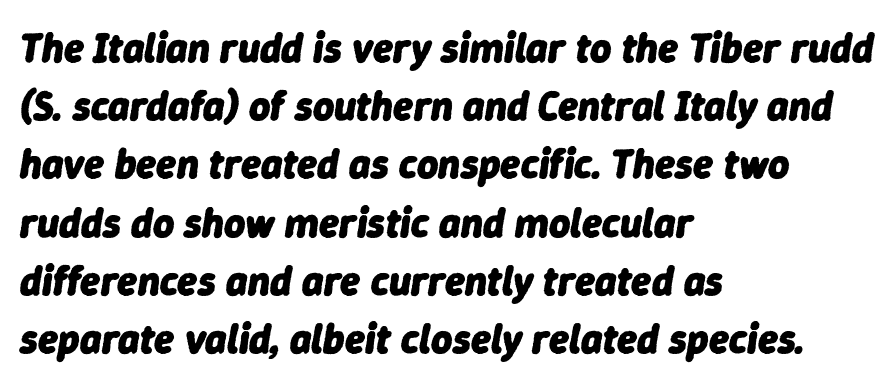
The image shows 41 px heavy type, italic (leaning right); set left-aligned, normal line spacing (1.42x), normal letter spacing, not underlined; low stroke contrast and a medium x-height.
